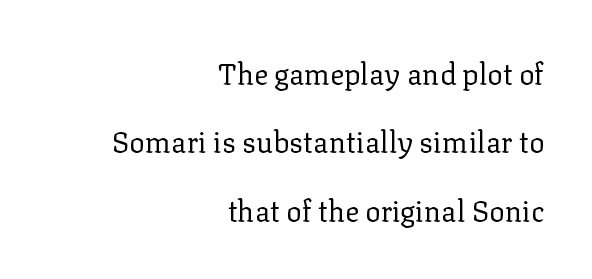
The image shows 29 px regular-weight serif type, upright; set right-aligned, loose line spacing (2.36x), normal letter spacing, not underlined; low stroke contrast and a medium x-height.
